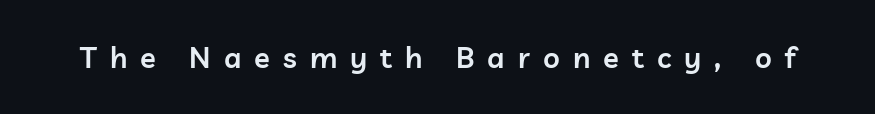
The image shows 29 px semibold sans-serif type, upright; set unusually wide letter spacing (+0.45 em), not underlined; low stroke contrast and a medium x-height.
